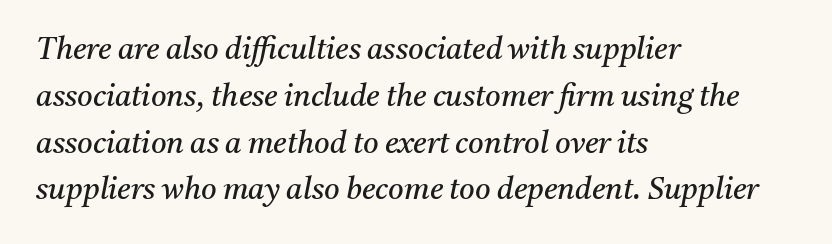
The image shows 30 px regular-weight serif type, italic (leaning right); set left-aligned, normal line spacing (1.56x), normal letter spacing, not underlined; medium stroke contrast and a medium x-height.
